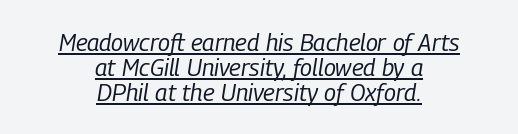
Q: Is the text bold? A: No.
Q: Is the text italic (slanted)? A: Yes, it leans right by about 9 degrees.
Q: Is the text underlined? A: Yes.
Q: How is the paragraph aligned? A: Centered.
Q: Is the spacing between letters normal or unusually wide? A: Normal.
Q: Is the spacing between lines tight, normal or loose? A: Tight.
